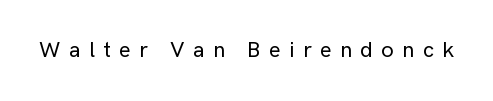
{"italic": "no", "underline": "no", "letter_spacing": "wide", "letter_spacing_em": 0.38, "glyph_px": 22}
